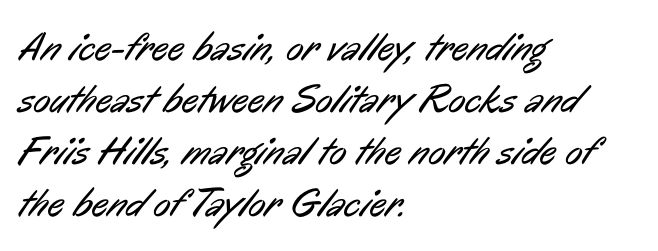
The type family on display is of the sans-serif kind. Summary of weight: not heavy and not bold. No word sits above an underline. The line-height multiplier appears to be the usual default. Caption: multi-line text, flush left, ragged right. There is no visible air inserted between adjacent glyphs.
